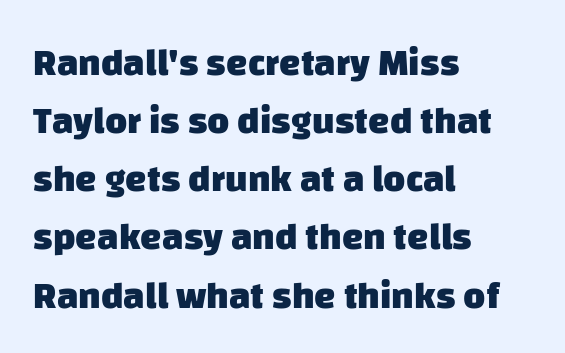
{"serif": "no", "bold": "yes", "weight": "heavy", "width": "normal", "stroke_contrast": "low", "x_height": "large", "monospaced": "no", "underline": "no", "align": "left", "line_spacing": "normal", "line_spacing_ratio": 1.53, "letter_spacing": "normal", "letter_spacing_em": 0.0, "glyph_px": 38}
